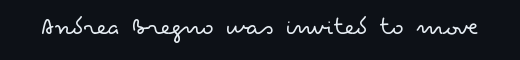
Q: Is the text bold? A: No.
Q: Is the text italic (slanted)? A: No, it is upright.
Q: Is the text underlined? A: No.
Q: Is the spacing between letters normal or unusually wide? A: Normal.
